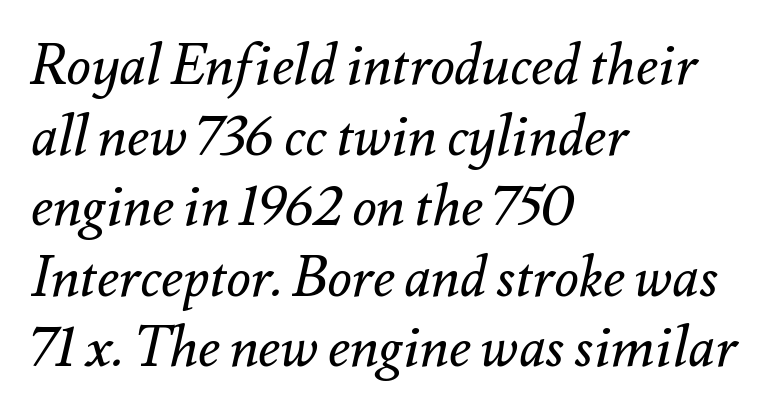
Q: Is the text bold? A: No.
Q: Is the text italic (slanted)? A: Yes, it leans right by about 12 degrees.
Q: Is the text underlined? A: No.
Q: How is the paragraph aligned? A: Left-aligned.
Q: Is the spacing between letters normal or unusually wide? A: Normal.
Q: Is the spacing between lines tight, normal or loose? A: Normal.
Q: Width (condensed, normal, or wide)? A: Normal.
Q: Stroke contrast? A: Medium.
Q: x-height? A: Small.
Q: Monospaced? A: No.
